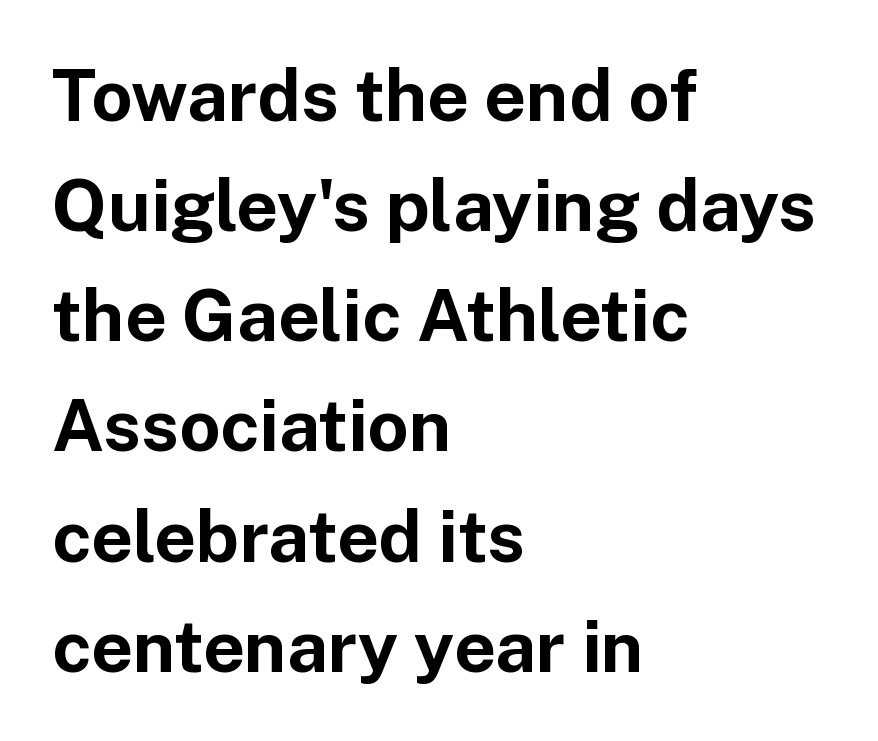
The image shows 72 px bold sans-serif type, upright; set left-aligned, normal line spacing (1.53x), normal letter spacing, not underlined; low stroke contrast and a medium x-height.
